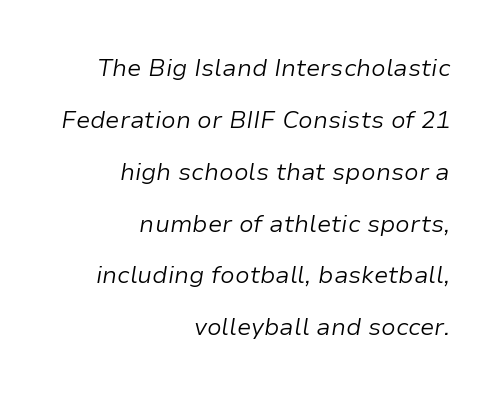
{"italic": "yes", "lean": "right", "slant_degrees": 9, "bold": "no", "underline": "no", "align": "right", "line_spacing": "loose", "line_spacing_ratio": 2.16, "letter_spacing": "normal", "letter_spacing_em": 0.0, "glyph_px": 24}
